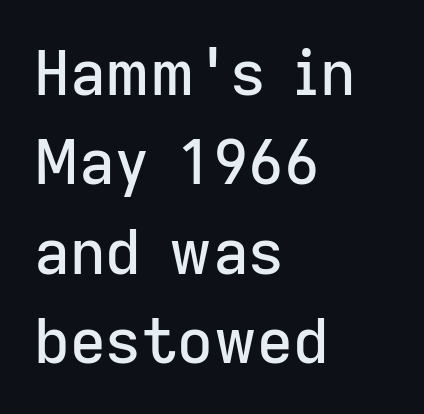
{"serif": "no", "italic": "no", "width": "normal", "stroke_contrast": "low", "x_height": "medium", "monospaced": "no", "underline": "no", "align": "left", "line_spacing": "normal", "line_spacing_ratio": 1.44, "letter_spacing": "normal", "letter_spacing_em": 0.0, "glyph_px": 62}
